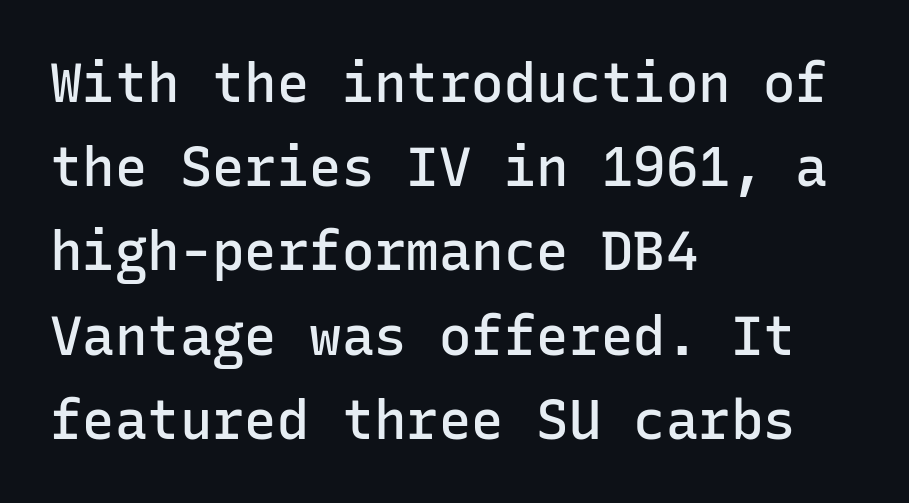
Q: Is the text bold? A: Semi-bold.
Q: Is the text italic (slanted)? A: No, it is upright.
Q: Is the typeface a serif or a sans-serif typeface? A: Sans-serif.
Q: Is the text underlined? A: No.
Q: How is the paragraph aligned? A: Left-aligned.
Q: Is the spacing between letters normal or unusually wide? A: Normal.
Q: Is the spacing between lines tight, normal or loose? A: Normal.
Q: Width (condensed, normal, or wide)? A: Normal.
Q: Stroke contrast? A: Low.
Q: x-height? A: Medium.
Q: Monospaced? A: Yes.
